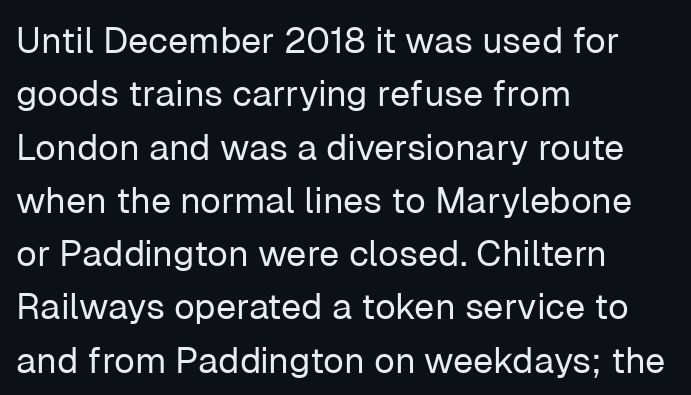
{"serif": "no", "italic": "no", "bold": "no", "weight": "regular", "width": "normal", "stroke_contrast": "low", "x_height": "medium", "monospaced": "no", "underline": "no", "align": "left", "line_spacing": "normal", "line_spacing_ratio": 1.48, "letter_spacing": "normal", "letter_spacing_em": 0.0, "glyph_px": 36}
